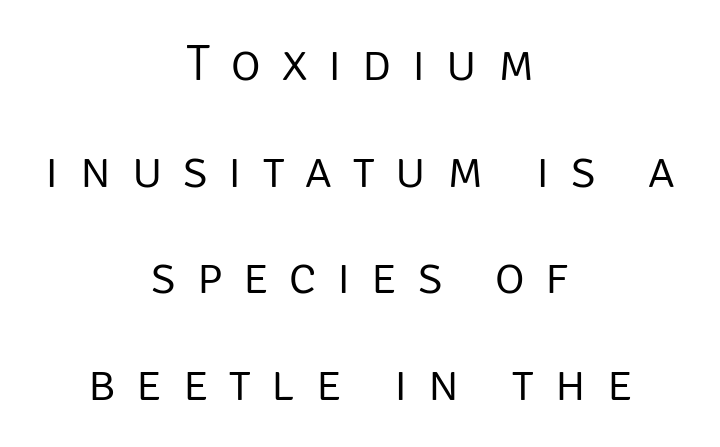
{"serif": "no", "italic": "no", "bold": "no", "weight": "light", "width": "normal", "stroke_contrast": "low", "x_height": "large", "monospaced": "no", "underline": "no", "align": "center", "line_spacing": "loose", "line_spacing_ratio": 2.09, "letter_spacing": "wide", "letter_spacing_em": 0.41, "glyph_px": 51}
